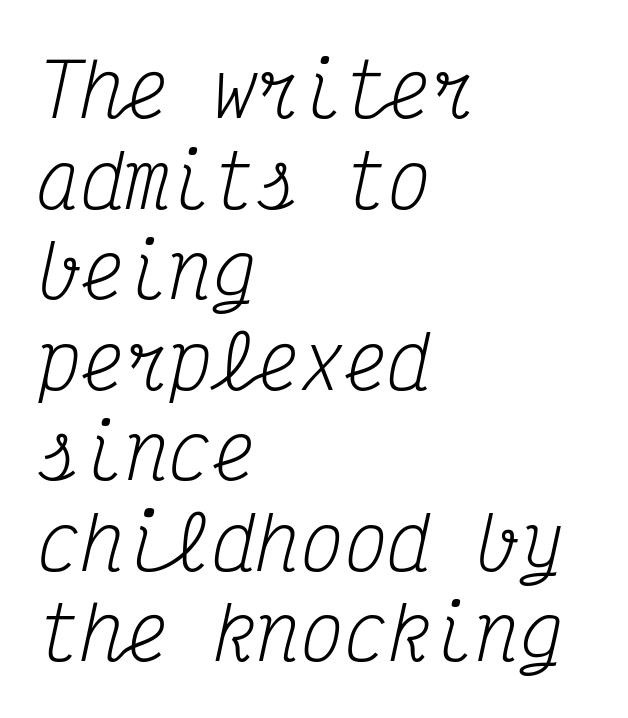
The image shows 73 px regular-weight, condensed serif type, italic (leaning right), monospaced; set left-aligned, line spacing 1.24x, normal letter spacing, not underlined; medium stroke contrast and a medium x-height.
